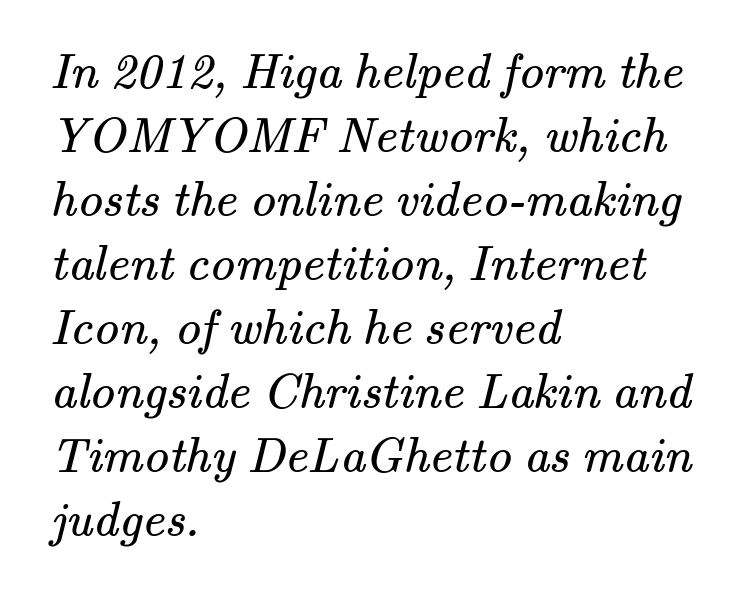
{"serif": "yes", "bold": "no", "weight": "regular", "width": "normal", "stroke_contrast": "medium", "x_height": "small", "monospaced": "no", "underline": "no", "align": "left", "line_spacing": "normal", "line_spacing_ratio": 1.28, "letter_spacing": "normal", "letter_spacing_em": 0.0, "glyph_px": 50}
